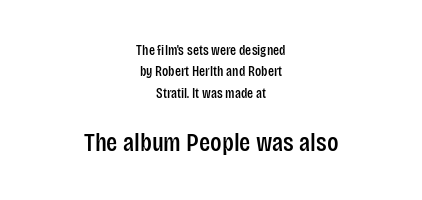
{"italic": "no", "underline": "no", "align": "center", "line_spacing": "normal", "line_spacing_ratio": 1.52, "letter_spacing": "normal", "letter_spacing_em": 0.0, "larger_block": "second", "size_ratio": 1.86, "glyph_px": 26}
